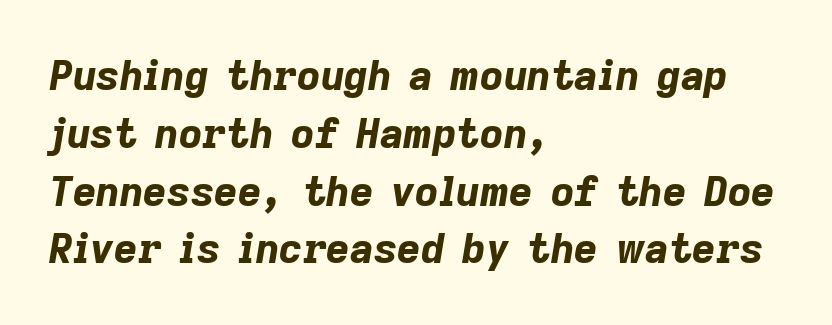
The image shows 41 px bold type, italic (leaning right); set left-aligned, normal line spacing (1.41x), normal letter spacing, not underlined; low stroke contrast and a medium x-height.
